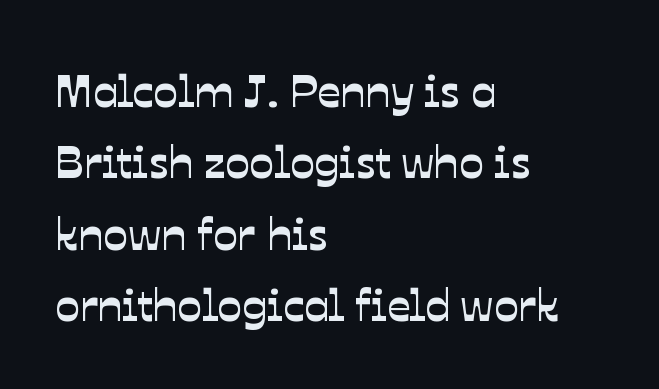
{"serif": "no", "width": "normal", "stroke_contrast": "low", "x_height": "medium", "monospaced": "no", "underline": "no", "align": "left", "line_spacing": "normal", "line_spacing_ratio": 1.55, "letter_spacing": "normal", "letter_spacing_em": 0.0, "glyph_px": 46}
